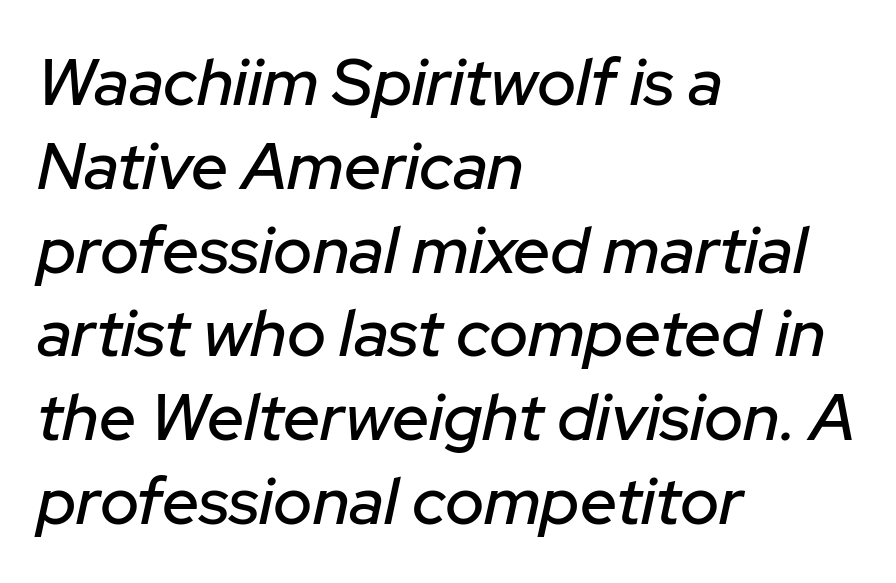
Words float on clear page, feet unadorned. Regular leading. Notice how the stems are inclined rather than vertical — that's the hallmark of italics. Does extra space separate the letters? No, they use regular spacing. Short and long lines alike share a common starting point at left. The face used here is proportionally spaced, like ordinary book or web type.
